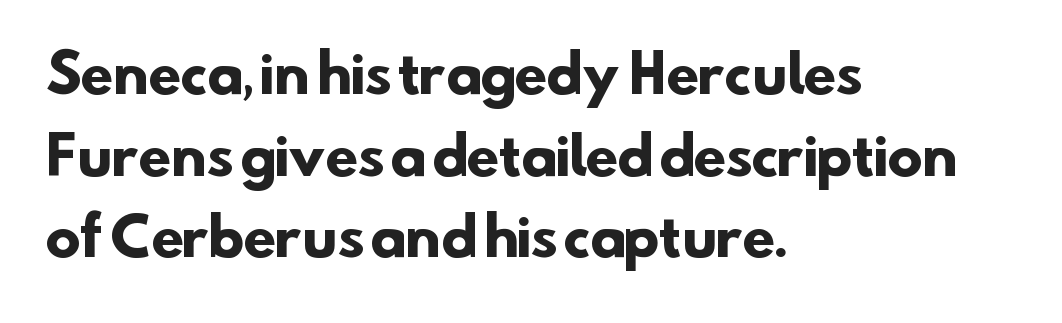
Q: Is the text bold? A: Yes.
Q: Is the typeface a serif or a sans-serif typeface? A: Sans-serif.
Q: Is the text underlined? A: No.
Q: How is the paragraph aligned? A: Left-aligned.
Q: Is the spacing between letters normal or unusually wide? A: Normal.
Q: Is the spacing between lines tight, normal or loose? A: Normal.
Q: Width (condensed, normal, or wide)? A: Normal.
Q: Stroke contrast? A: Low.
Q: x-height? A: Small.
Q: Monospaced? A: No.
